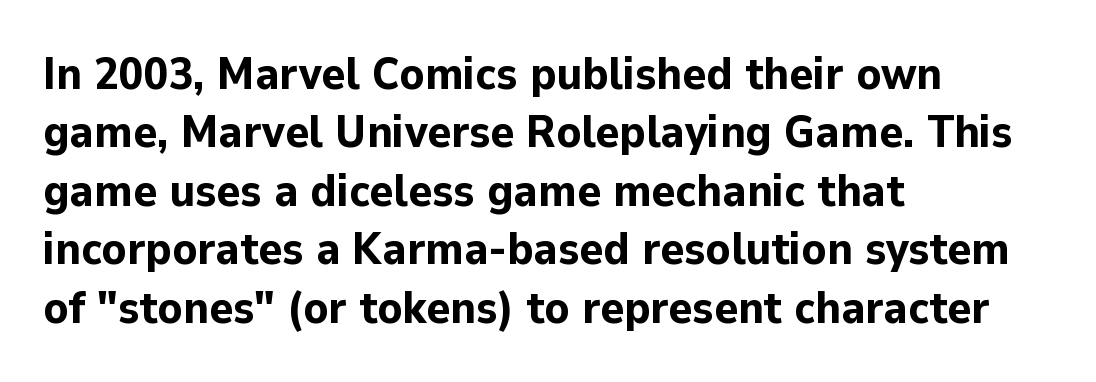
Looks like regular typesetting: each glyph gets only the width it needs. Has an underline been added? It has not. Its strokes are broad and dark, the hallmark of bold type. Font category for this specimen: sans-serif. These lines sit exactly where default settings would place them.
